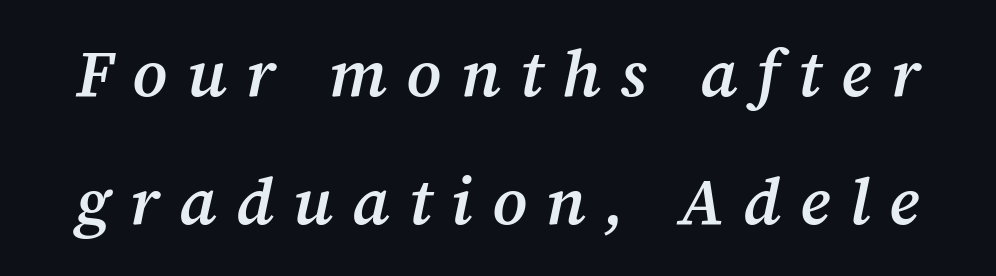
{"serif": "yes", "italic": "yes", "lean": "right", "slant_degrees": 12, "bold": "semi", "weight": "semibold", "width": "normal", "stroke_contrast": "medium", "x_height": "medium", "monospaced": "no", "underline": "no", "line_spacing": "loose", "line_spacing_ratio": 1.94, "letter_spacing": "wide", "letter_spacing_em": 0.29, "glyph_px": 66}
